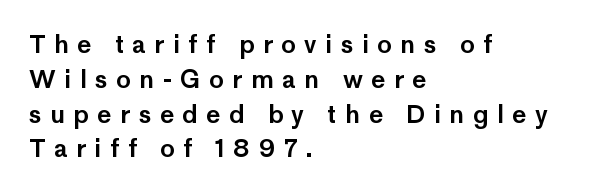
The image shows 24 px text type, upright; set left-aligned, normal line spacing (1.45x), unusually wide letter spacing (+0.36 em), not underlined.
